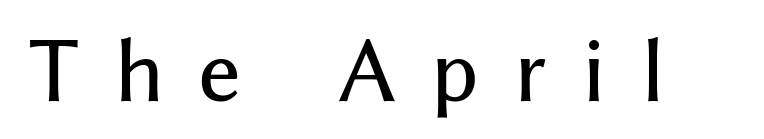
The image shows 80 px sans-serif type, upright; set unusually wide letter spacing (+0.44 em), not underlined; medium stroke contrast and a medium x-height.
